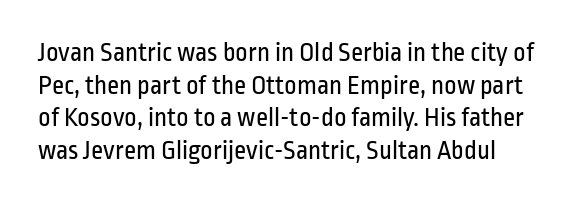
The weight would be labelled regular, book, light, or lighter still. The type sits square on the baseline with zero lean. Check under the words: just untouched page. Between one letter and the next there's only the usual sliver of space.
